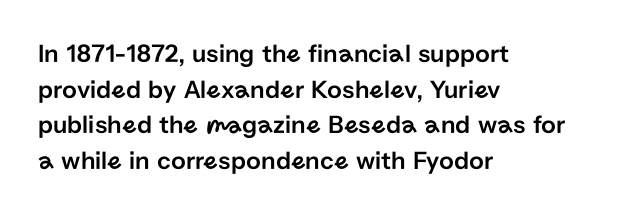
Q: Is the text italic (slanted)? A: No, it is upright.
Q: Is the text underlined? A: No.
Q: How is the paragraph aligned? A: Left-aligned.
Q: Is the spacing between letters normal or unusually wide? A: Normal.
Q: Is the spacing between lines tight, normal or loose? A: Normal.
